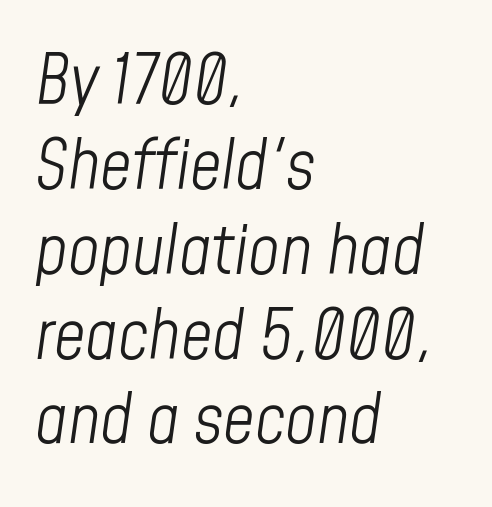
Q: Is the text bold? A: No.
Q: Is the text italic (slanted)? A: Yes, it leans right by about 8 degrees.
Q: Is the text underlined? A: No.
Q: How is the paragraph aligned? A: Left-aligned.
Q: Is the spacing between letters normal or unusually wide? A: Normal.
Q: Width (condensed, normal, or wide)? A: Condensed.
Q: Stroke contrast? A: Low.
Q: x-height? A: Medium.
Q: Monospaced? A: No.
